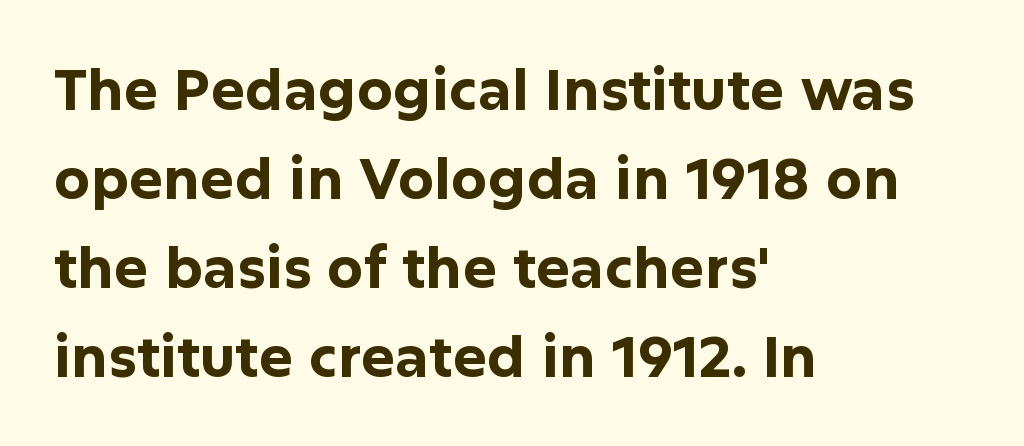
{"serif": "no", "italic": "no", "bold": "yes", "weight": "bold", "width": "normal", "stroke_contrast": "low", "x_height": "medium", "monospaced": "no", "underline": "no", "align": "left", "line_spacing": "normal", "line_spacing_ratio": 1.56, "letter_spacing": "normal", "letter_spacing_em": 0.0, "glyph_px": 57}
